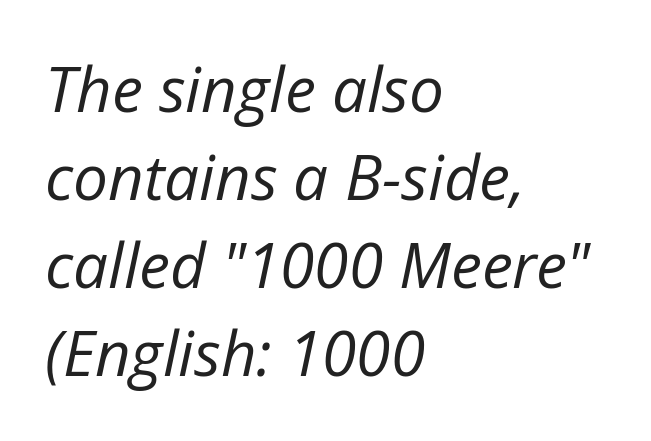
This reads as an unemphasized weight, regular at the heaviest. The axis of the letterforms is tilted away from vertical. Descender tails drop into unmarked territory. Regular leading. Varying glyph widths throughout — classic text-font behaviour.
